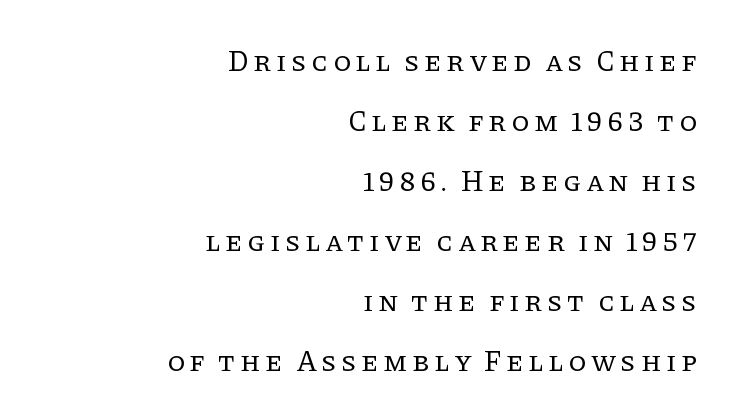
The image shows 29 px regular-weight serif type, upright; set right-aligned, loose line spacing (2.07x), not underlined; low stroke contrast and a large x-height.
